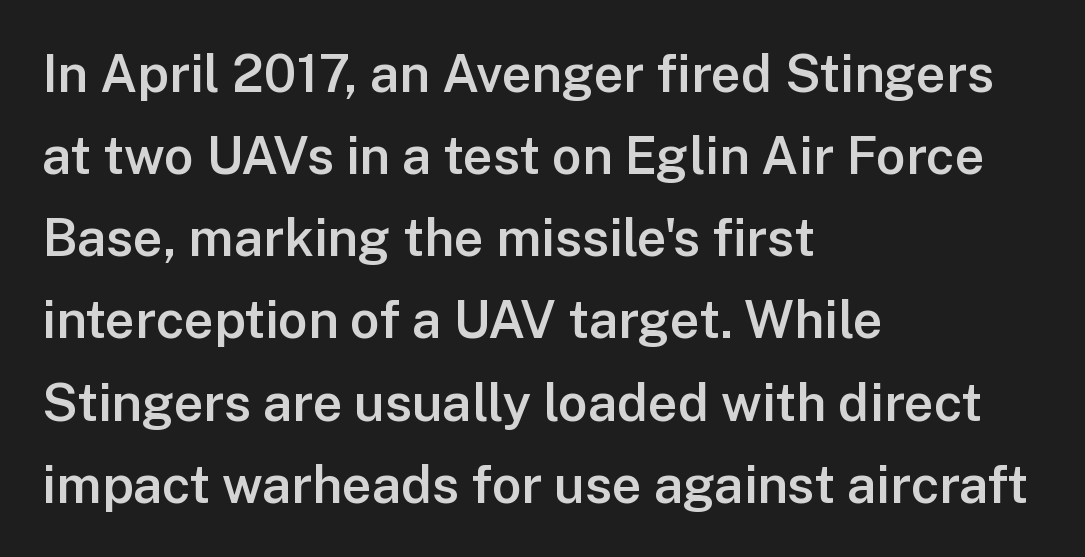
The gaps between neighbouring characters are ordinary and unremarkable. Grotesque or geometric, the face here clearly has no serifs. Compared with an ordinary text face, these strokes are moderately heavier — a semibold. Every character sits straight up, as roman type does. Looks like regular typesetting: each glyph gets only the width it needs.
